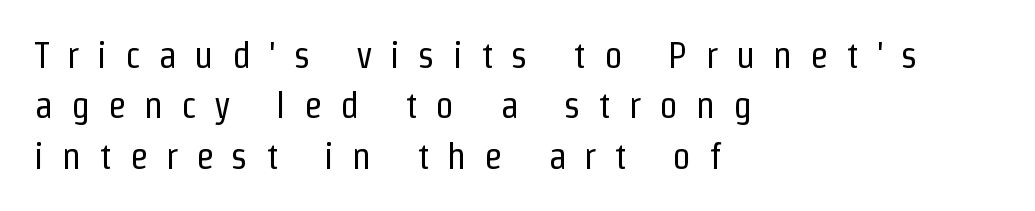
{"serif": "no", "italic": "no", "bold": "no", "weight": "regular", "width": "condensed", "stroke_contrast": "low", "x_height": "medium", "monospaced": "no", "underline": "no", "align": "left", "line_spacing": "normal", "line_spacing_ratio": 1.36, "letter_spacing": "wide", "letter_spacing_em": 0.49, "glyph_px": 37}
